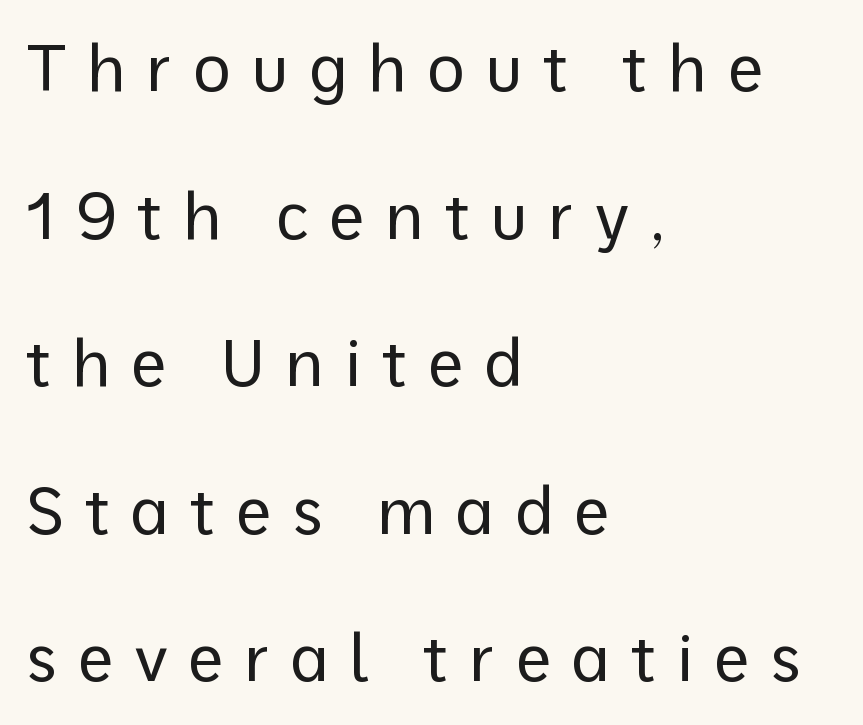
Q: Is the text bold? A: No.
Q: Is the text italic (slanted)? A: No, it is upright.
Q: Is the typeface a serif or a sans-serif typeface? A: Sans-serif.
Q: Is the text underlined? A: No.
Q: How is the paragraph aligned? A: Left-aligned.
Q: Is the spacing between letters normal or unusually wide? A: Unusually wide.
Q: Is the spacing between lines tight, normal or loose? A: Loose.
Q: Width (condensed, normal, or wide)? A: Normal.
Q: Stroke contrast? A: Low.
Q: x-height? A: Medium.
Q: Monospaced? A: No.
